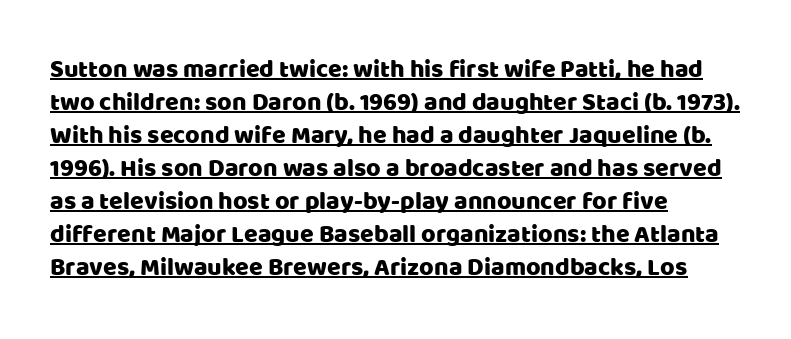
The image shows 25 px text type, upright; set left-aligned, normal line spacing (1.32x), normal letter spacing, underlined.
